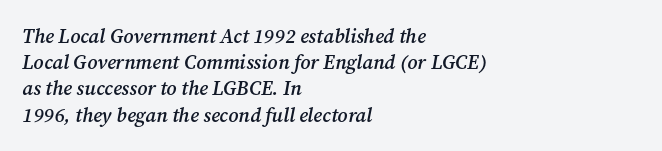
{"italic": "yes", "lean": "right", "slant_degrees": 12, "bold": "semi", "underline": "no", "align": "left", "line_spacing": "normal", "line_spacing_ratio": 1.31, "letter_spacing": "normal", "letter_spacing_em": 0.0, "glyph_px": 20}
